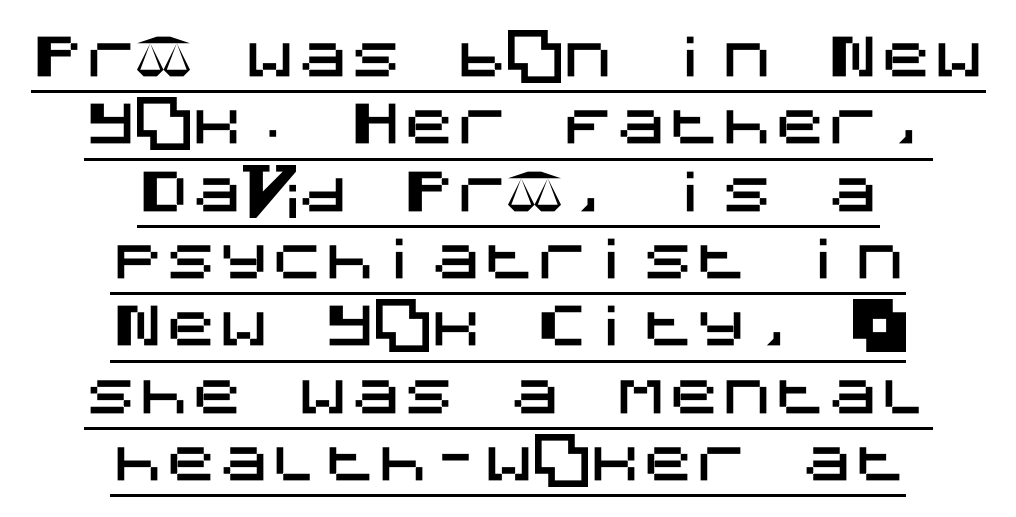
The image shows 53 px sans-serif type, upright; set centered, normal line spacing (1.27x), normal letter spacing, underlined; medium stroke contrast and a large x-height.
